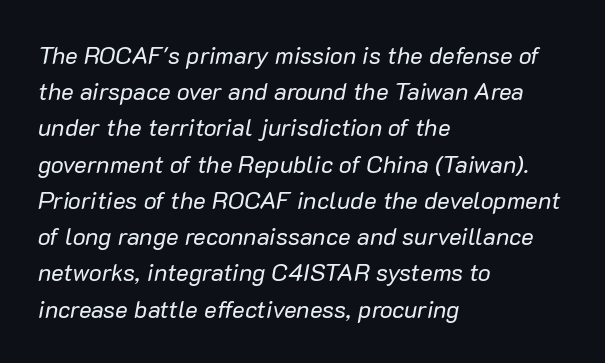
The image shows 24 px text type, italic (leaning right); set left-aligned, normal line spacing (1.51x), normal letter spacing, not underlined.
